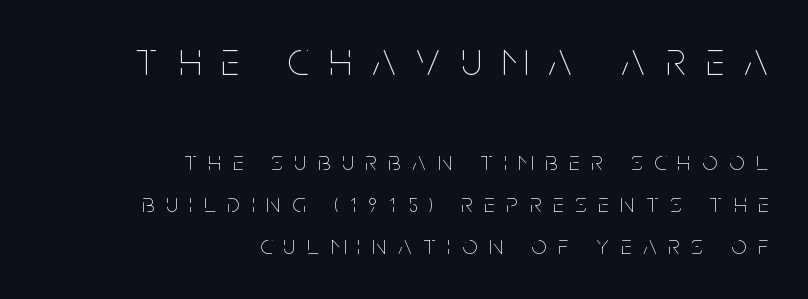
The image shows 47 px thin, condensed type, upright; set right-aligned, normal line spacing (1.55x), unusually wide letter spacing (+0.44 em), not underlined; the first (top) block is 1.74x larger; low stroke contrast and a large x-height.
